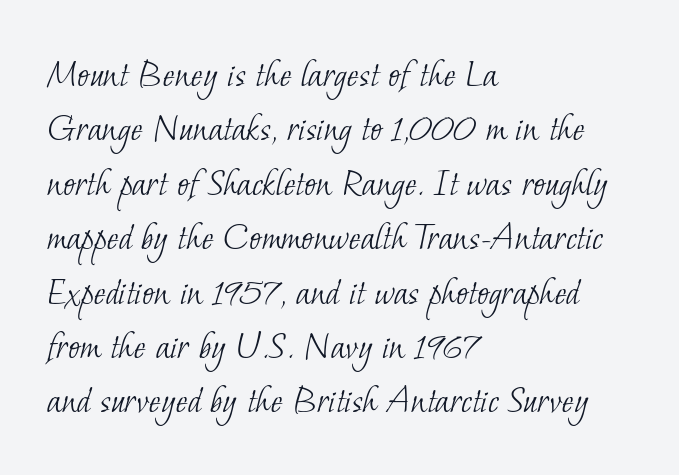
The image shows 40 px light serif type; set left-aligned, normal line spacing (1.36x), normal letter spacing, not underlined; low stroke contrast and a small x-height.
